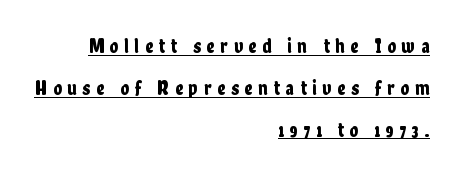
{"italic": "no", "underline": "yes", "align": "right", "line_spacing": "loose", "line_spacing_ratio": 2.09, "letter_spacing": "wide", "letter_spacing_em": 0.29, "glyph_px": 20}
